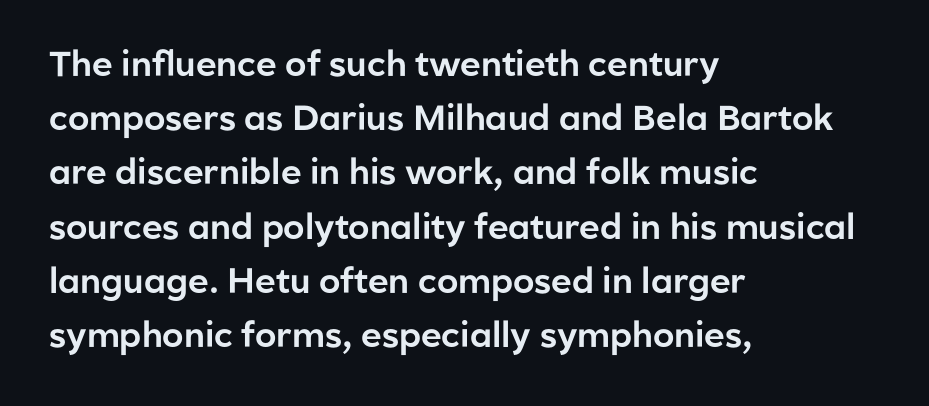
The image shows 35 px sans-serif type, upright; set left-aligned, normal line spacing (1.55x), normal letter spacing, not underlined; low stroke contrast and a medium x-height.
